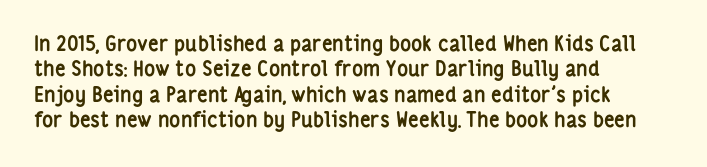
{"italic": "no", "bold": "yes", "underline": "no", "align": "left", "line_spacing_ratio": 1.21, "letter_spacing": "normal", "letter_spacing_em": 0.0, "glyph_px": 21}
